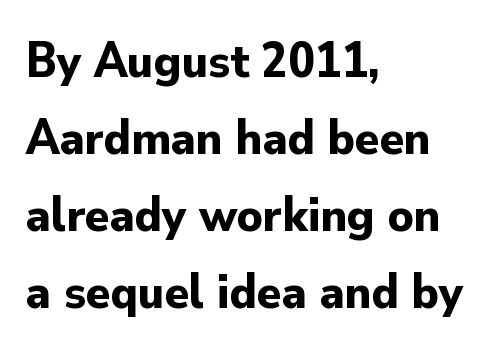
The face used here is a sans, in the tradition of grotesques and geometrics. Normally led — the rows are evenly, conventionally spaced. These lines keep a tight, regular rhythm from letter to letter. I'd describe the lettering as bold — thick and assertive. Spacing verdict: proportional, widths tailored to each character.
